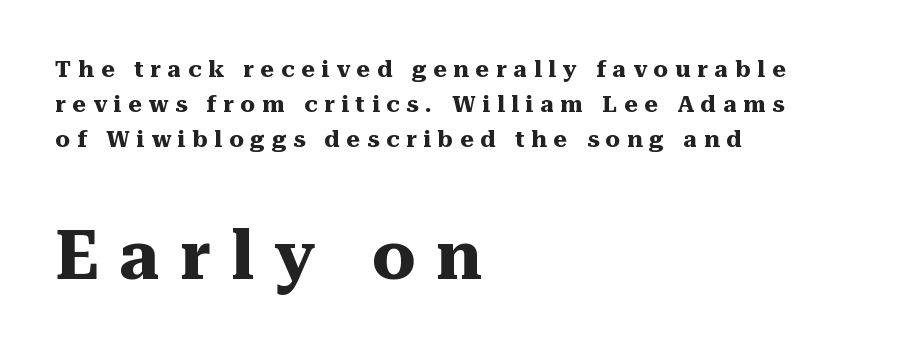
{"serif": "yes", "italic": "no", "bold": "yes", "weight": "heavy", "width": "normal", "stroke_contrast": "medium", "x_height": "medium", "monospaced": "no", "underline": "no", "align": "left", "line_spacing": "normal", "line_spacing_ratio": 1.53, "letter_spacing": "wide", "letter_spacing_em": 0.3, "larger_block": "second", "size_ratio": 2.96, "glyph_px": 68}
